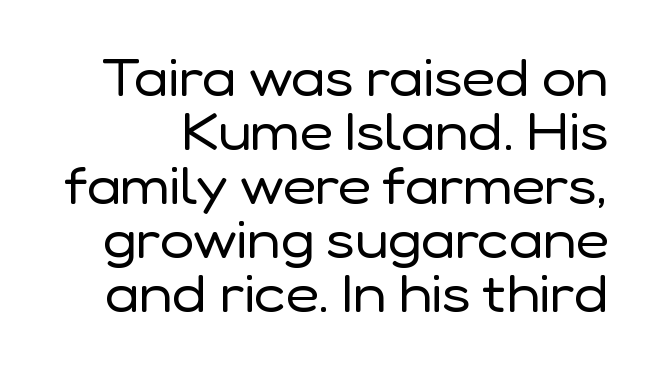
The image shows 51 px regular-weight sans-serif type, upright; set tight line spacing (1.06x), normal letter spacing, not underlined; low stroke contrast and a medium x-height.
